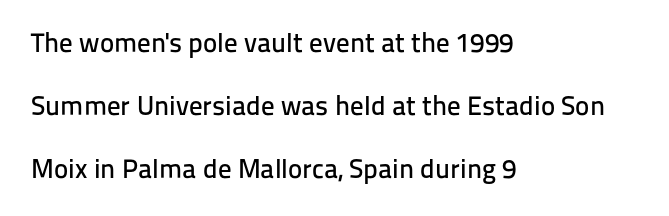
Q: Is the text italic (slanted)? A: No, it is upright.
Q: Is the text underlined? A: No.
Q: How is the paragraph aligned? A: Left-aligned.
Q: Is the spacing between letters normal or unusually wide? A: Normal.
Q: Is the spacing between lines tight, normal or loose? A: Loose.
